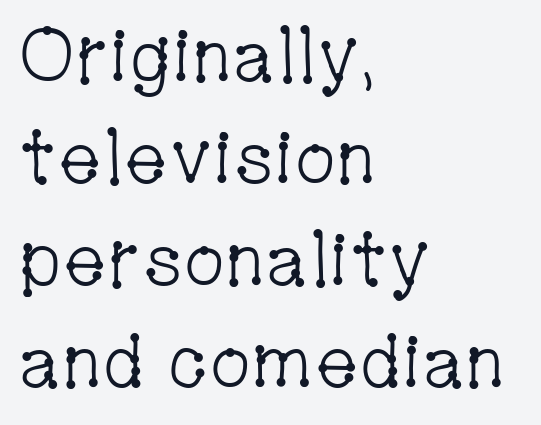
The image shows 74 px light, condensed serif type, upright; set left-aligned, normal line spacing (1.38x), normal letter spacing, not underlined; low stroke contrast and a medium x-height.
